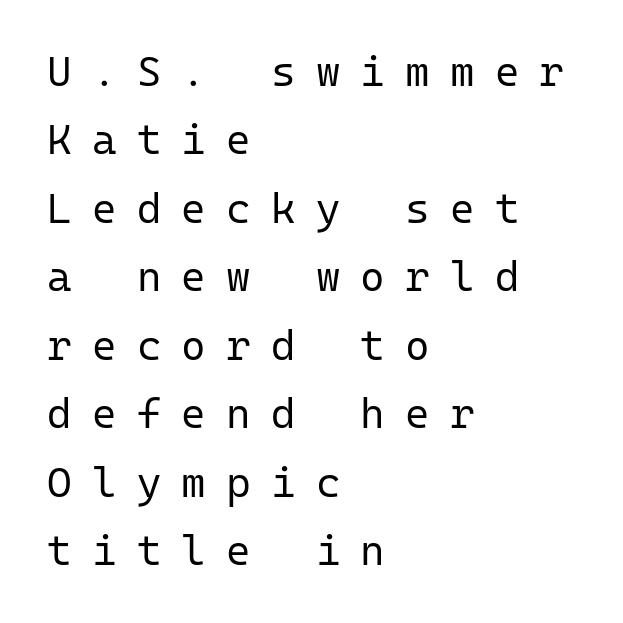
The image shows 42 px regular-weight sans-serif type, upright, monospaced; set left-aligned, normal line spacing (1.63x), unusually wide letter spacing (+0.48 em), not underlined; low stroke contrast and a medium x-height.
